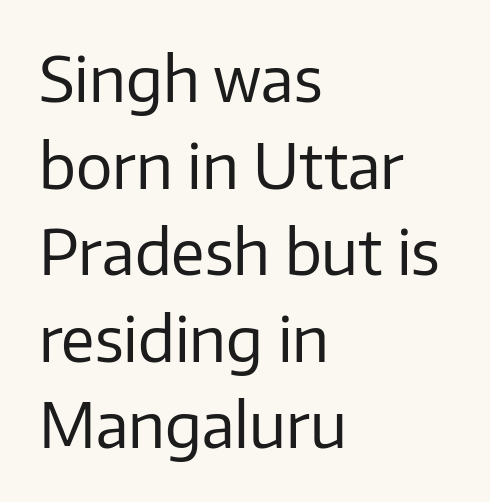
{"serif": "no", "italic": "no", "bold": "no", "weight": "regular", "width": "normal", "stroke_contrast": "low", "x_height": "medium", "monospaced": "no", "underline": "no", "align": "left", "line_spacing": "normal", "line_spacing_ratio": 1.42, "letter_spacing": "normal", "letter_spacing_em": 0.0, "glyph_px": 61}
